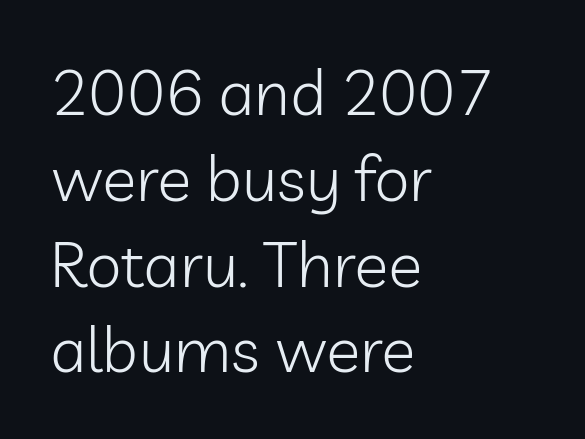
Q: Is the text bold? A: No.
Q: Is the text italic (slanted)? A: No, it is upright.
Q: Is the typeface a serif or a sans-serif typeface? A: Sans-serif.
Q: Is the text underlined? A: No.
Q: How is the paragraph aligned? A: Left-aligned.
Q: Is the spacing between letters normal or unusually wide? A: Normal.
Q: Is the spacing between lines tight, normal or loose? A: Normal.
Q: Width (condensed, normal, or wide)? A: Normal.
Q: Stroke contrast? A: Low.
Q: x-height? A: Medium.
Q: Monospaced? A: No.
